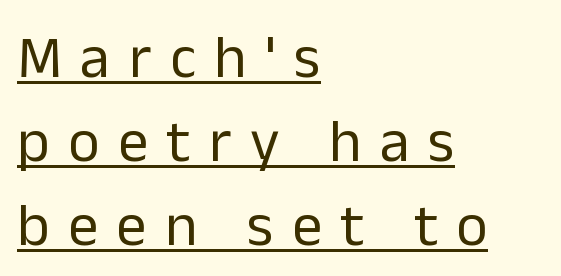
The image shows 60 px regular-weight sans-serif type, upright; set left-aligned, normal line spacing (1.4x), unusually wide letter spacing (+0.31 em), underlined; low stroke contrast and a medium x-height.
